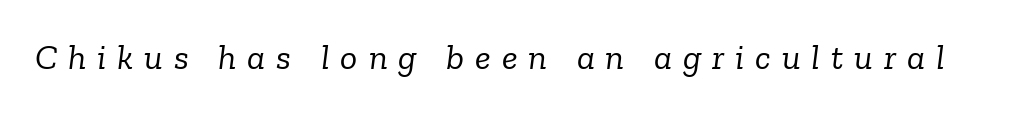
{"serif": "yes", "italic": "yes", "lean": "right", "slant_degrees": 6, "bold": "no", "weight": "light", "width": "normal", "stroke_contrast": "low", "x_height": "medium", "monospaced": "no", "underline": "no", "letter_spacing": "wide", "letter_spacing_em": 0.3, "glyph_px": 36}
